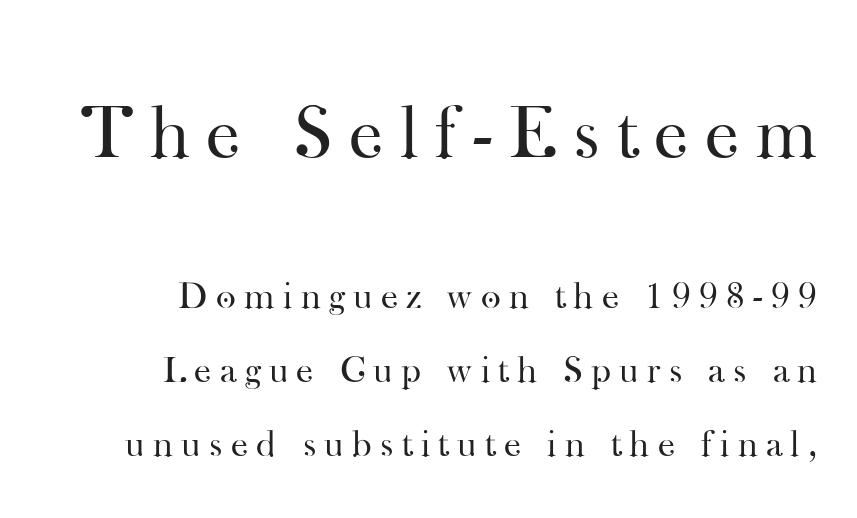
{"serif": "yes", "italic": "no", "bold": "no", "weight": "regular", "width": "normal", "stroke_contrast": "high", "x_height": "small", "monospaced": "no", "underline": "no", "align": "right", "line_spacing": "loose", "line_spacing_ratio": 1.95, "letter_spacing": "wide", "letter_spacing_em": 0.22, "larger_block": "first", "size_ratio": 2.0, "glyph_px": 76}
